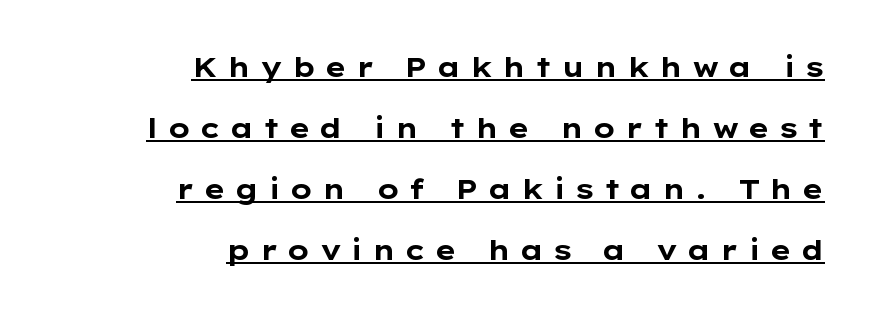
This sample uses expanded letter spacing, leaving extra air between glyphs. The lettering stays uniformly vertical, giving the passage a roman look. The passage shown is typed in a proportional face where columns would drift. Each glyph is drawn with heavy, bold strokes. Beneath each row of characters lies a ruled line. Teacher's note: observe the even right margin — that is flush-right alignment.
